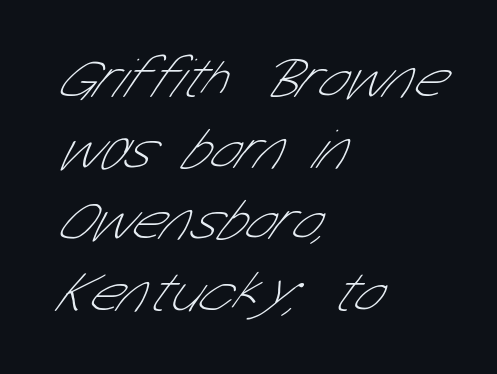
The image shows 57 px thin, condensed sans-serif type; set left-aligned, normal line spacing (1.25x), normal letter spacing, not underlined; low stroke contrast and a medium x-height.
